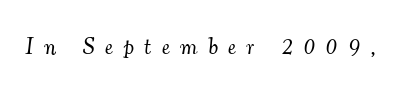
Beneath every word, the page is bare. It's the slanting kind of type. The passage shown has open, widely tracked lettering throughout. Ink coverage per letter is moderate at most.
